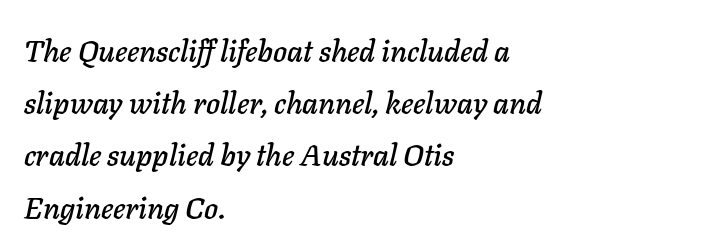
{"italic": "yes", "lean": "right", "slant_degrees": 11, "width": "normal", "stroke_contrast": "low", "x_height": "medium", "monospaced": "no", "underline": "no", "align": "left", "line_spacing_ratio": 1.74, "letter_spacing": "normal", "letter_spacing_em": 0.0, "glyph_px": 30}
